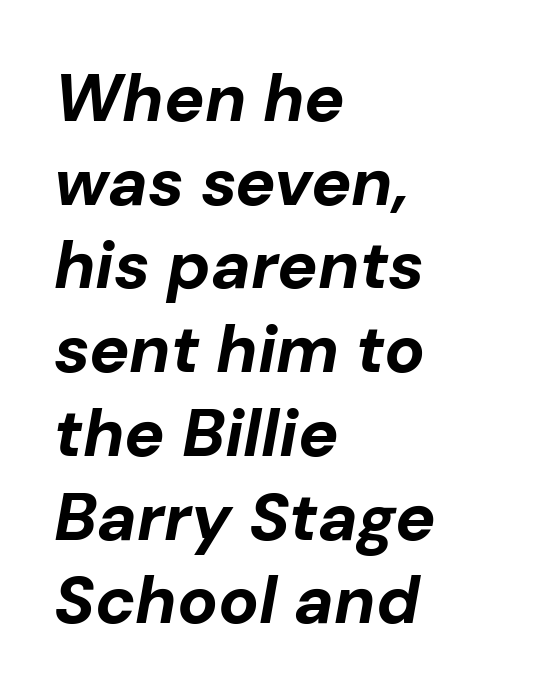
{"italic": "yes", "lean": "right", "slant_degrees": 10, "bold": "yes", "weight": "bold", "width": "normal", "stroke_contrast": "low", "x_height": "medium", "monospaced": "no", "underline": "no", "align": "left", "line_spacing": "normal", "line_spacing_ratio": 1.25, "letter_spacing": "normal", "letter_spacing_em": 0.0, "glyph_px": 67}
